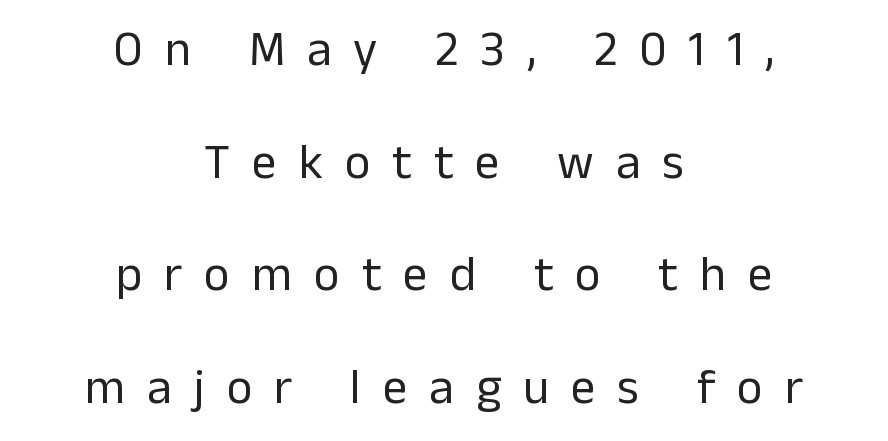
Anything drawn beneath the words? Only blank space. Is this a fixed-width face? No — the glyphs have proportional, varying widths. These lines stand farther apart than default settings would place them. The axis of the letterforms is exactly vertical. The font family rendered here belongs to the sans-serif group.
